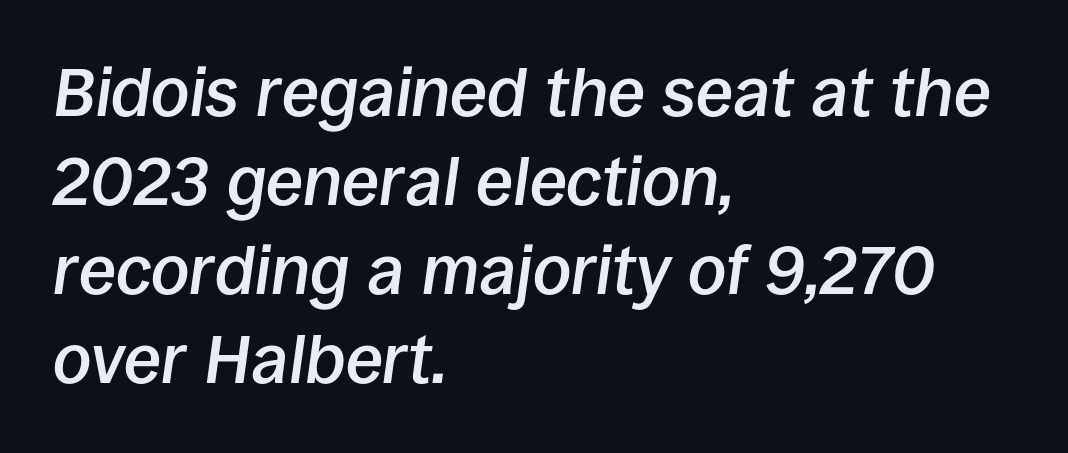
The image shows 68 px semibold type, italic (leaning right); set left-aligned, normal line spacing (1.31x), normal letter spacing, not underlined; low stroke contrast and a large x-height.
